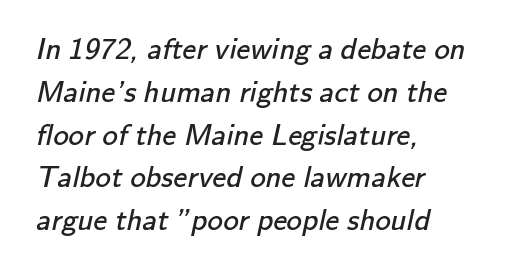
The image shows 31 px regular-weight sans-serif type; set left-aligned, normal line spacing (1.38x), normal letter spacing, not underlined; low stroke contrast and a small x-height.
